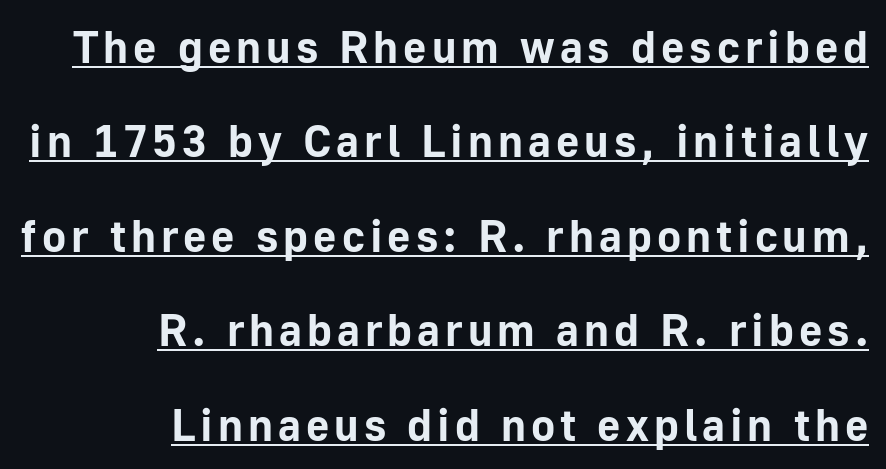
{"serif": "no", "italic": "no", "bold": "yes", "weight": "bold", "width": "normal", "stroke_contrast": "low", "x_height": "medium", "monospaced": "no", "underline": "yes", "align": "right", "line_spacing": "loose", "line_spacing_ratio": 2.1, "glyph_px": 45}
